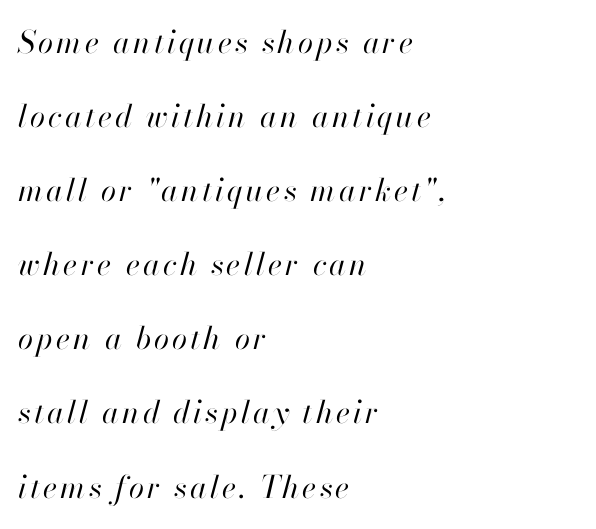
Q: Is the text bold? A: No.
Q: Is the text italic (slanted)? A: Yes, it leans right by about 13 degrees.
Q: Is the text underlined? A: No.
Q: How is the paragraph aligned? A: Left-aligned.
Q: Is the spacing between lines tight, normal or loose? A: Loose.
Q: Width (condensed, normal, or wide)? A: Normal.
Q: Stroke contrast? A: High.
Q: x-height? A: Small.
Q: Monospaced? A: No.
